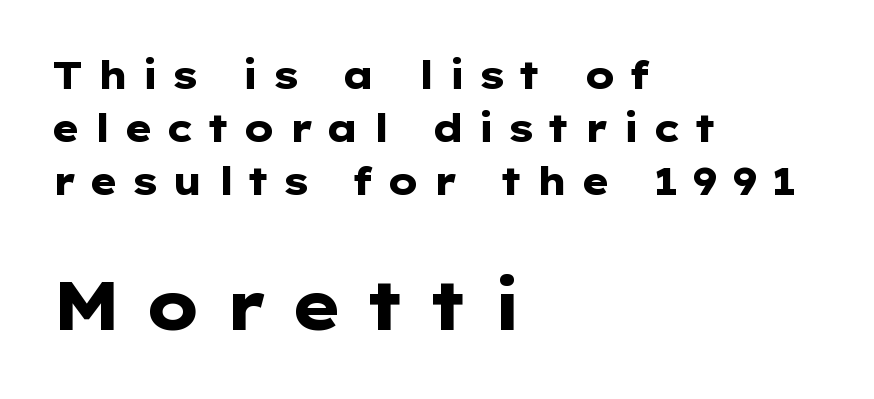
The image shows 67 px heavy, wide sans-serif type, upright; set left-aligned, normal line spacing (1.39x), unusually wide letter spacing (+0.33 em), not underlined; the second (bottom) block is 1.76x larger; low stroke contrast and a medium x-height.
